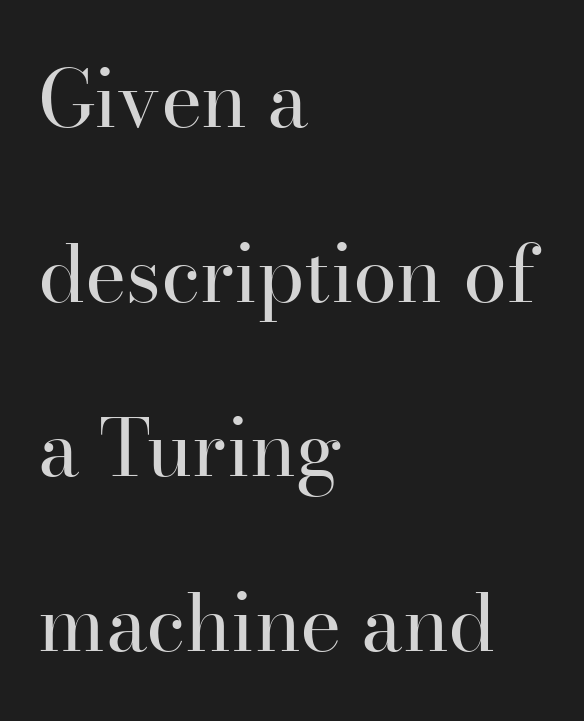
The image shows 79 px regular-weight serif type, upright; set left-aligned, loose line spacing (2.21x), normal letter spacing, not underlined; high stroke contrast and a small x-height.
